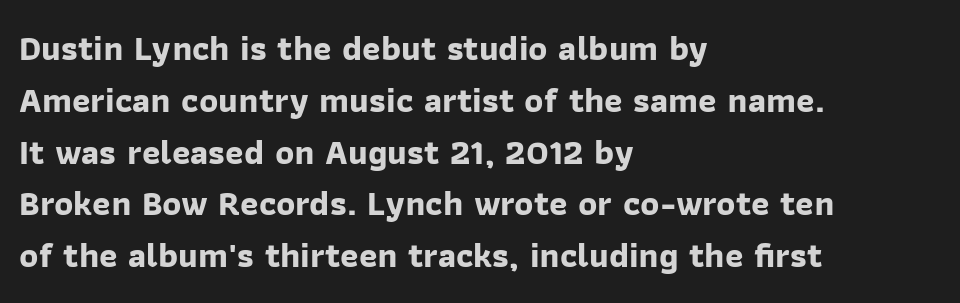
This rendering employs a face without finishing strokes, i.e., a sans-serif. Character widths vary here, with narrow letters taking less room than wide ones. Compared with typical paragraphs, the rows here are spaced about the same. Between one letter and the next there's only the usual sliver of space. As a designer I'd log this as weight 700, bold.
